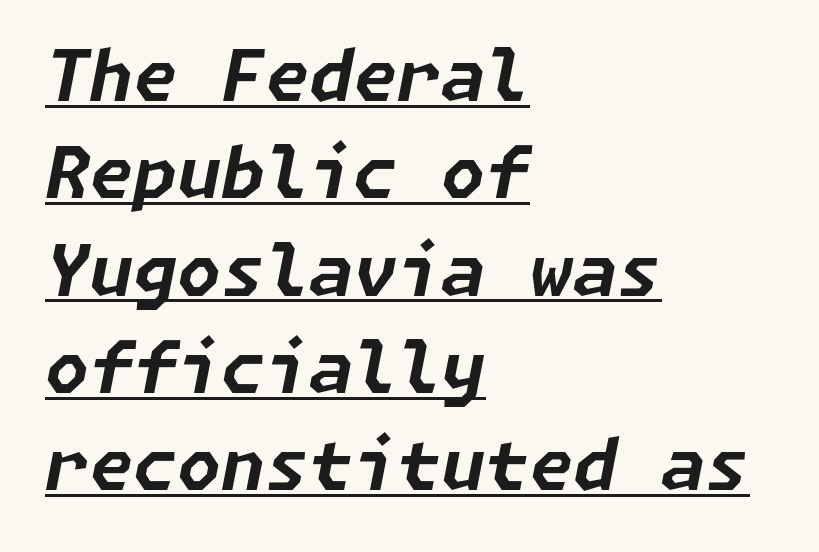
Quick note: interline space is typical. How heavy is the stroke? Heavy — this is a bold. You can tell it's italic because the verticals aren't actually vertical. Quick note: underline on.
